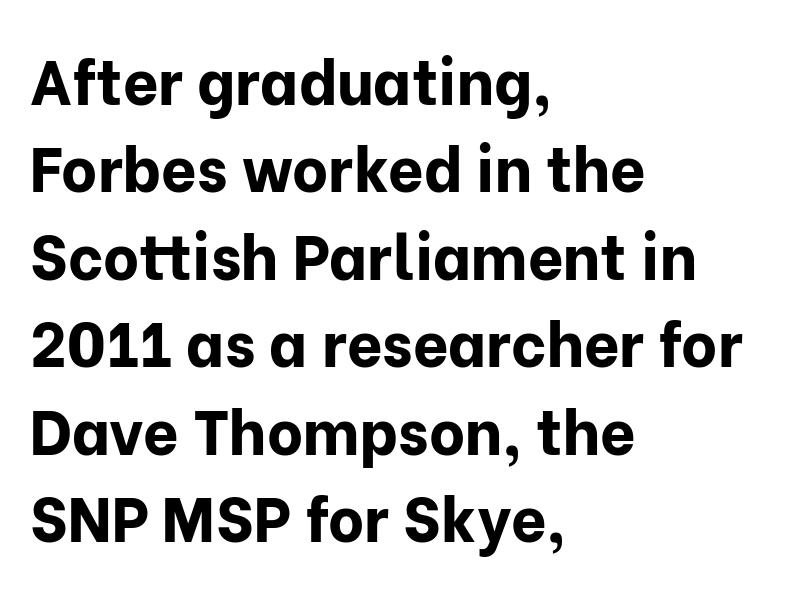
The image shows 62 px bold sans-serif type, upright; set left-aligned, normal line spacing (1.41x), normal letter spacing, not underlined; low stroke contrast and a medium x-height.
